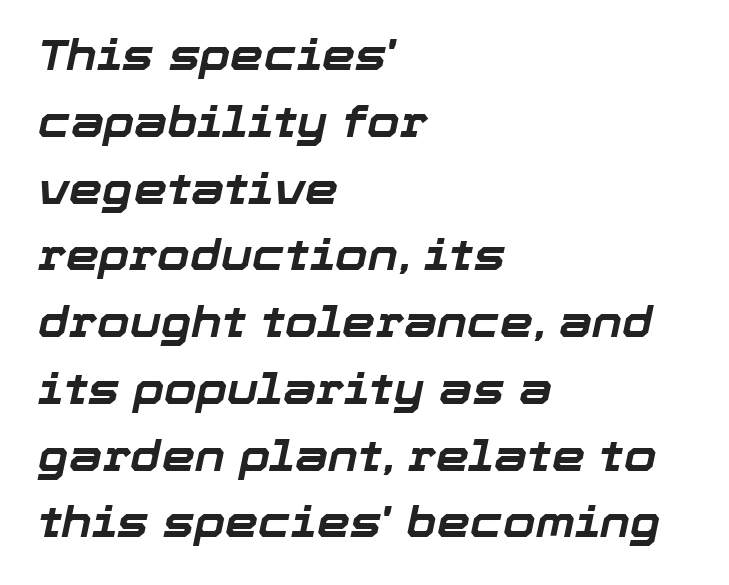
These lines are rendered in a variable-pitch font. On the weight axis this lands at bold, roughly 700. Posture: slanted. Does the leading feel generous? No, just average. Glance below the letters and you will spot only blank space. How are the letters spaced? Ordinarily, with no added tracking.
